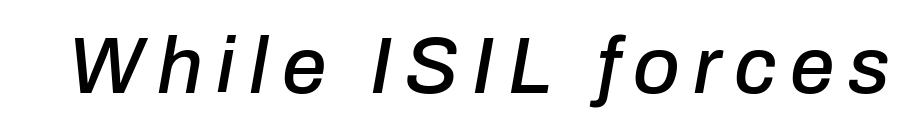
Q: Is the text italic (slanted)? A: Yes, it leans right by about 10 degrees.
Q: Is the text underlined? A: No.
Q: Width (condensed, normal, or wide)? A: Normal.
Q: Stroke contrast? A: Low.
Q: x-height? A: Medium.
Q: Monospaced? A: No.
